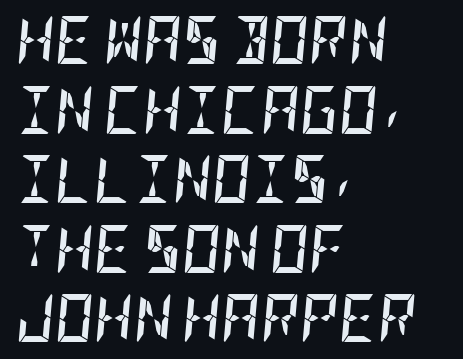
Students, this is bold: see how much ink each stroke carries. Style check: oblique. Normally led — the rows are evenly, conventionally spaced. Casual observation: everything's shoved over to the left. Characters follow at the spacing the type designer built in. Clear beneath every line of the passage.
